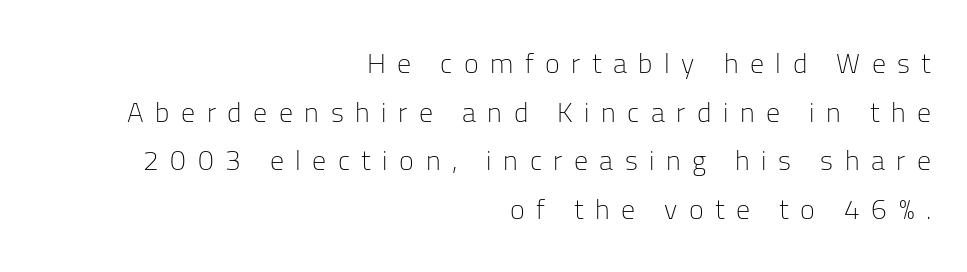
Students, note that the glyphs here are deliberately spaced far apart. Weight: not bold — regular or lighter. The passage shown is not underscored anywhere. Grotesque or geometric, the face here clearly has no serifs. Compared with a flush-left layout, this one pins lines to the opposite, right side.
